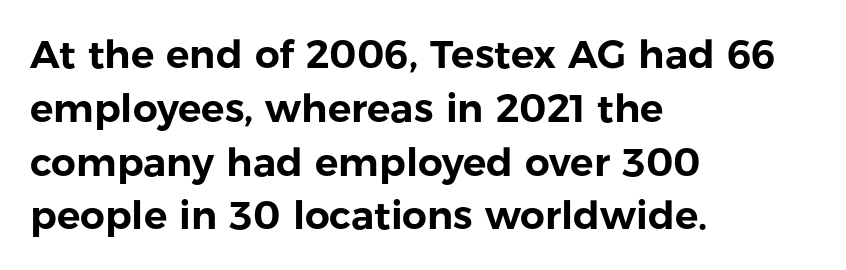
Q: Is the text italic (slanted)? A: No, it is upright.
Q: Is the typeface a serif or a sans-serif typeface? A: Sans-serif.
Q: Is the text underlined? A: No.
Q: How is the paragraph aligned? A: Left-aligned.
Q: Is the spacing between letters normal or unusually wide? A: Normal.
Q: Is the spacing between lines tight, normal or loose? A: Normal.
Q: Width (condensed, normal, or wide)? A: Normal.
Q: Stroke contrast? A: Low.
Q: x-height? A: Medium.
Q: Monospaced? A: No.
